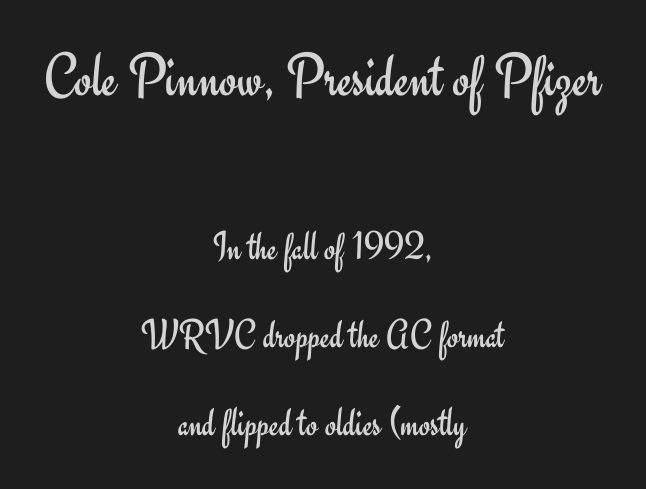
Both edges are ragged and mirror each other, which tells us the setting is centered. Grotesque or geometric, the face here clearly has no serifs. Block one is the big one; block two sits smaller underneath. Words float on clear page, feet unadorned.
